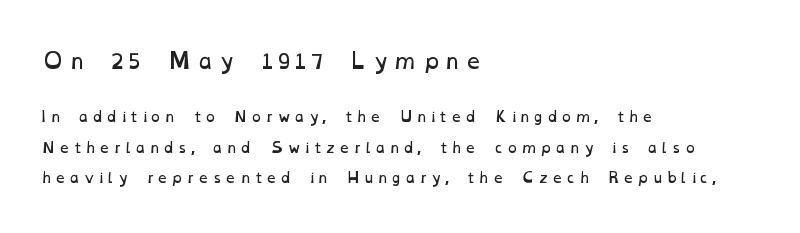
Q: Is the text bold? A: No.
Q: Is the text underlined? A: No.
Q: How is the paragraph aligned? A: Left-aligned.
Q: Is the spacing between lines tight, normal or loose? A: Loose.
Q: Which block of text is set in a larger size, the first (top) or the second (bottom)? A: The first (top) one.
